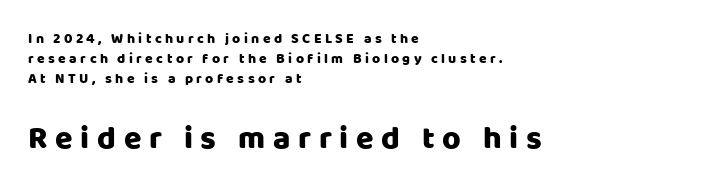
{"serif": "no", "italic": "no", "width": "normal", "stroke_contrast": "low", "x_height": "large", "monospaced": "no", "underline": "no", "align": "left", "line_spacing": "normal", "line_spacing_ratio": 1.44, "letter_spacing": "wide", "letter_spacing_em": 0.24, "larger_block": "second", "size_ratio": 2.29, "glyph_px": 32}
